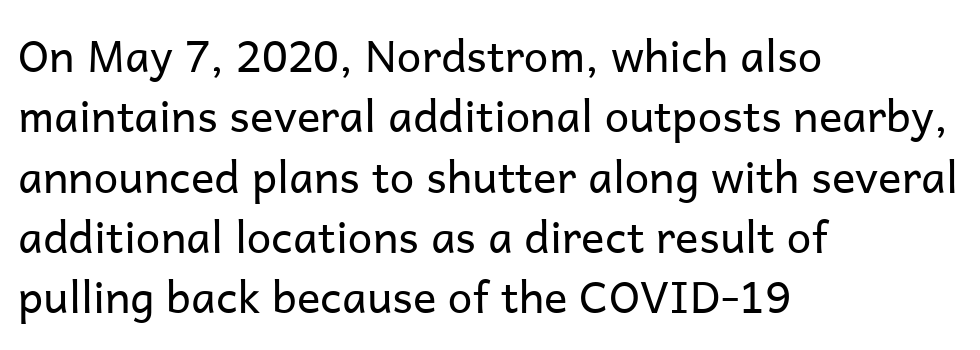
The image shows 44 px regular-weight sans-serif type, upright; set left-aligned, normal line spacing (1.37x), normal letter spacing, not underlined; low stroke contrast and a medium x-height.
